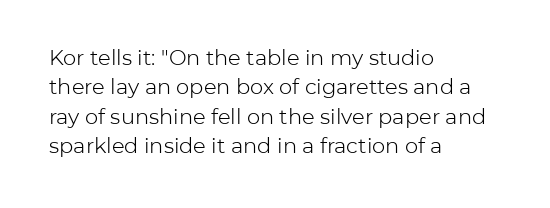
{"italic": "no", "bold": "no", "underline": "no", "align": "left", "line_spacing": "normal", "line_spacing_ratio": 1.4, "letter_spacing": "normal", "letter_spacing_em": 0.0, "glyph_px": 21}
